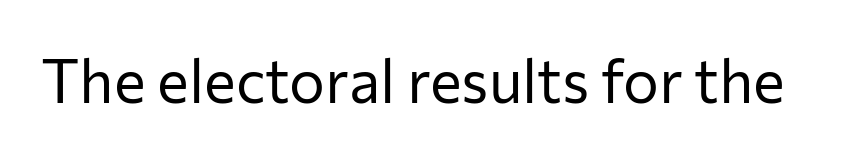
Characters remain perfectly vertical along every line. Bold? No — there's no thickening of the strokes. Serifs: no, the terminals of the letterforms are clean. Here the designer chose a conventional face with non-uniform glyph widths. Clear beneath every line of the passage.
